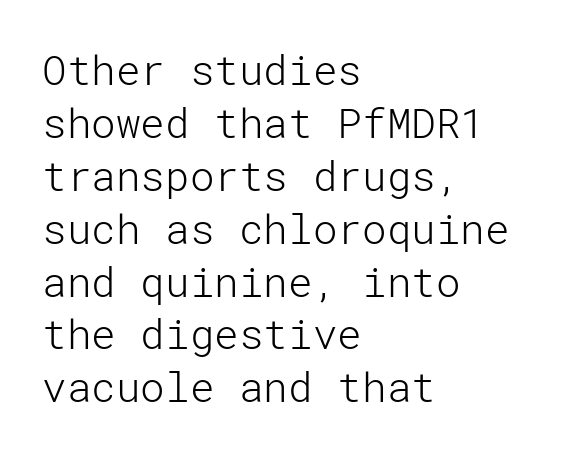
Typeset ragged right — the left edge is the straight one. This block has exactly the height ordinary leading produces. The gap between lines stays unmarked. Serif or sans? Sans — the stroke terminals are bare. Observe the ordinary spacing: letters are neighbours, not strangers. No letter is thick-stroked: the sample isn't bold.
